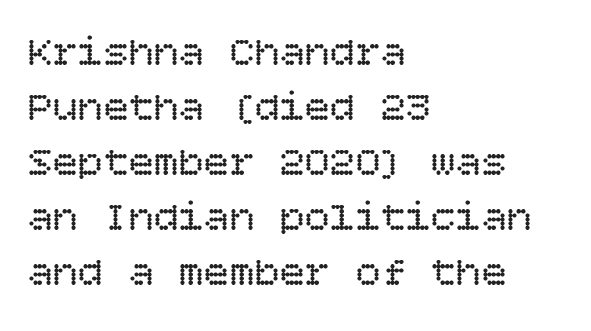
Q: Is the text bold? A: No.
Q: Is the text italic (slanted)? A: No, it is upright.
Q: Is the text underlined? A: No.
Q: How is the paragraph aligned? A: Left-aligned.
Q: Is the spacing between letters normal or unusually wide? A: Normal.
Q: Is the spacing between lines tight, normal or loose? A: Normal.
Q: Width (condensed, normal, or wide)? A: Normal.
Q: Stroke contrast? A: Low.
Q: x-height? A: Large.
